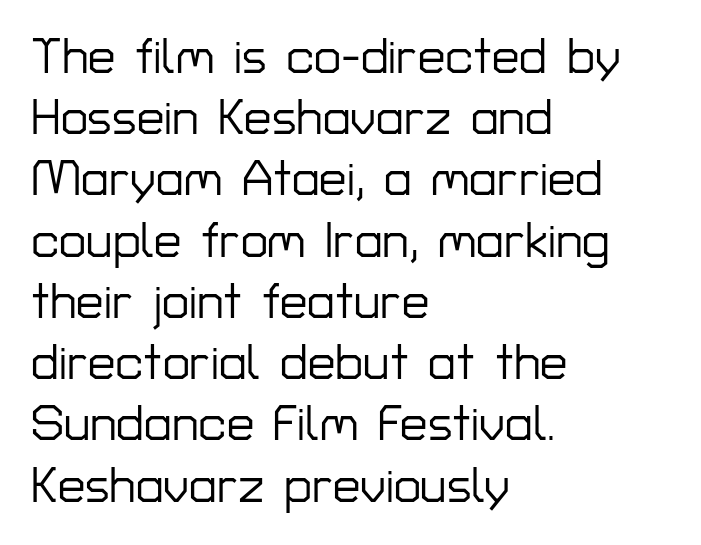
Q: Is the text italic (slanted)? A: No, it is upright.
Q: Is the typeface a serif or a sans-serif typeface? A: Sans-serif.
Q: Is the text underlined? A: No.
Q: How is the paragraph aligned? A: Left-aligned.
Q: Is the spacing between letters normal or unusually wide? A: Normal.
Q: Is the spacing between lines tight, normal or loose? A: Normal.
Q: Width (condensed, normal, or wide)? A: Normal.
Q: Stroke contrast? A: Low.
Q: x-height? A: Medium.
Q: Monospaced? A: No.
